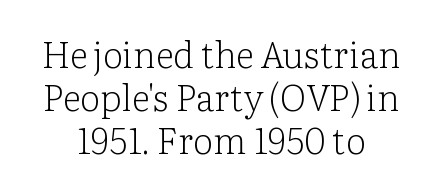
No word sits above an underline. Is this a sans? No — the strokes have serifs. The axis of the letterforms is exactly vertical. Is the block centered? Yes — each line is placed symmetrically about the middle. The font sits on the lighter half of the weight spectrum, regular included. Note the varied advance widths — an 'i' is clearly narrower than an 'm'.
